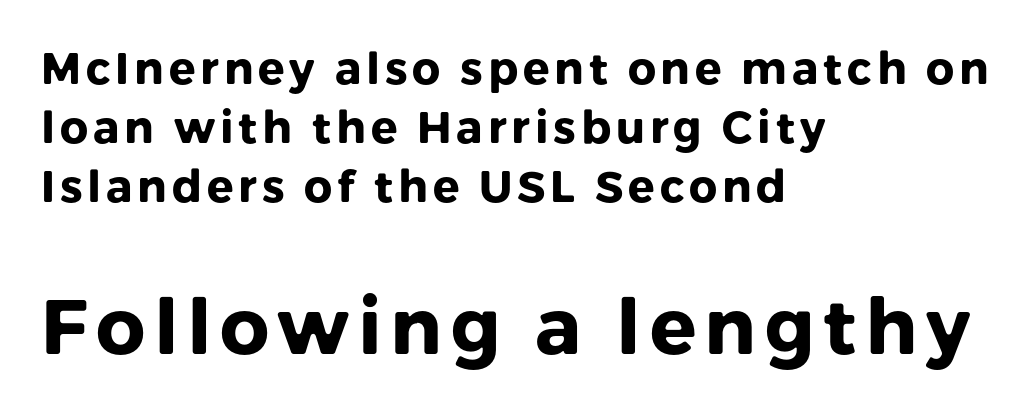
{"serif": "no", "italic": "no", "bold": "yes", "weight": "heavy", "width": "normal", "stroke_contrast": "low", "x_height": "medium", "monospaced": "no", "underline": "no", "align": "left", "line_spacing": "normal", "line_spacing_ratio": 1.34, "larger_block": "second", "size_ratio": 1.75, "glyph_px": 77}
